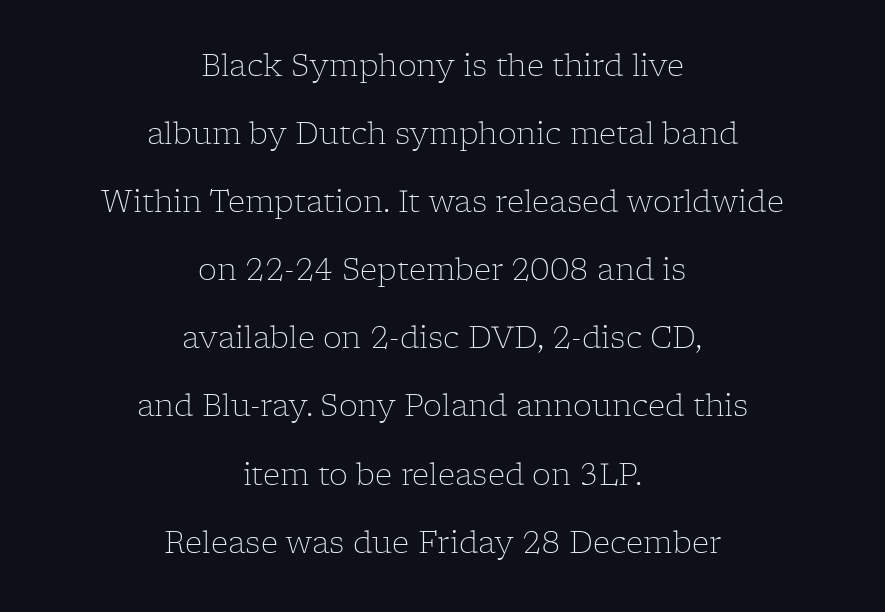
The image shows 30 px light serif type, upright; set centered, loose line spacing (2.27x), normal letter spacing, not underlined; low stroke contrast and a medium x-height.
